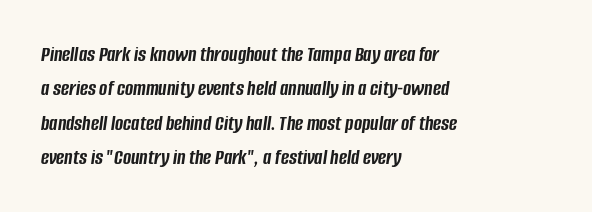
The image shows 22 px bold type, italic (leaning right); set left-aligned, normal line spacing (1.56x), normal letter spacing, not underlined.
